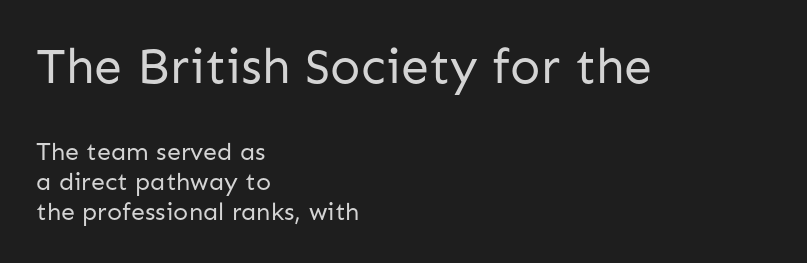
The letters advance in unequal steps, a hallmark of proportional type. The face used here is rendered with its standard letterfit. The rendering shows plain stroke endings on the letterforms — a sans-serif design. Between these two stacked blocks, the higher one wins on size. The lines in this sample share a left origin and differ only in where they stop.
